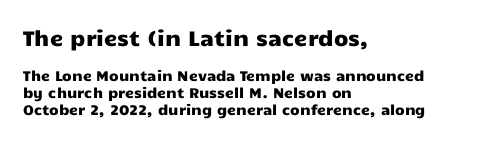
Q: Is the text italic (slanted)? A: No, it is upright.
Q: Is the text underlined? A: No.
Q: How is the paragraph aligned? A: Left-aligned.
Q: Is the spacing between letters normal or unusually wide? A: Normal.
Q: Which block of text is set in a larger size, the first (top) or the second (bottom)? A: The first (top) one.
